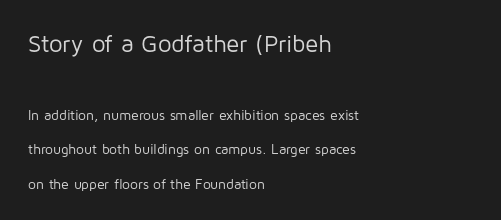
The first block has been scaled up relative to the second. The typography opts for an upright posture over an oblique one. Underline: absent. Reading down the block, your eye returns to a fixed left position each line. Here the glyphs are tracked normally, forming tight word shapes. If you measured baseline to baseline, you'd find a long distance.
